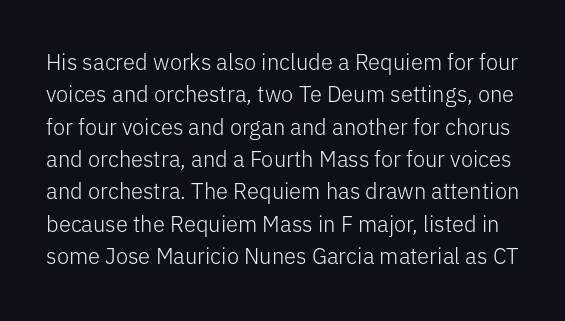
The image shows 22 px text type, upright; set normal line spacing (1.47x), normal letter spacing, not underlined.
